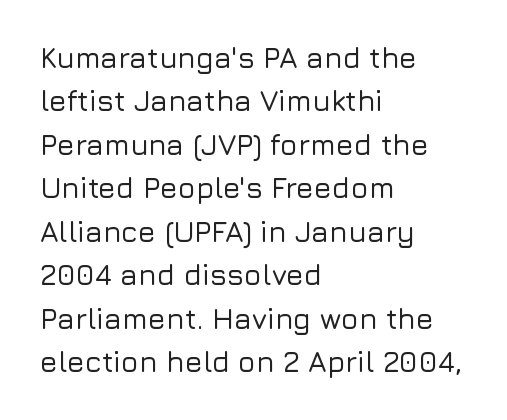
The image shows 29 px sans-serif type, upright; set left-aligned, normal line spacing (1.5x), normal letter spacing, not underlined; low stroke contrast and a medium x-height.
